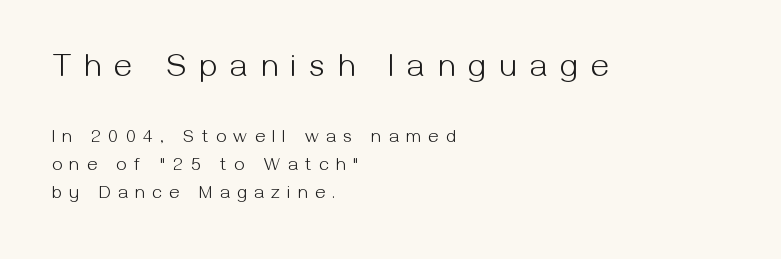
Each letter keeps its own natural width here, so spacing adapts to shape. Each word looks stretched out because of the extra space between its letters. The strip under each line holds only bare page. Horizontal alignment here is leftward, the default for most running prose. Size hierarchy here favors the leading block over the trailing one. The type family on display is of the sans-serif kind.
